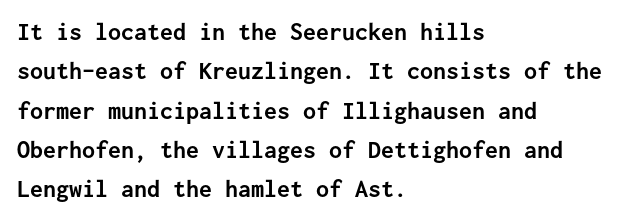
The image shows 26 px bold type, upright; set left-aligned, normal line spacing (1.51x), normal letter spacing, not underlined.
